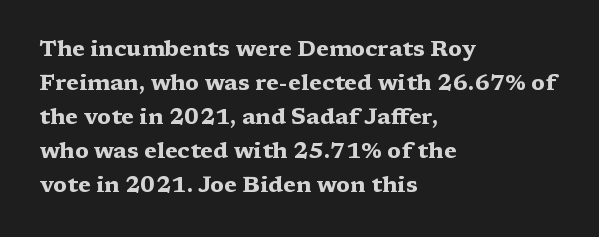
The lettering holds an erect, upright posture throughout. No word sits above an underline. Thick stems and heavy bowls — unmistakably bold. How are the letters spaced? Ordinarily, with no added tracking. Line beginnings align vertically; line endings do not.
